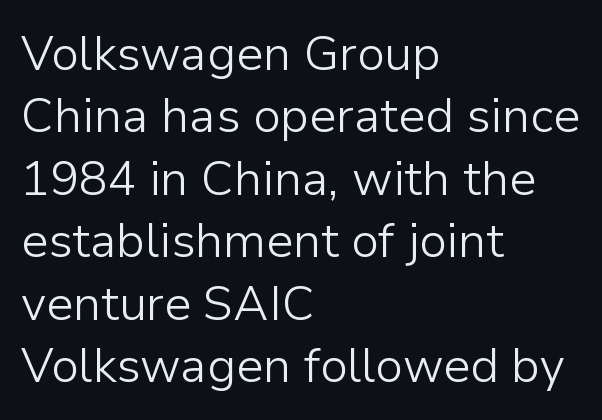
Q: Is the text bold? A: No.
Q: Is the text italic (slanted)? A: No, it is upright.
Q: Is the typeface a serif or a sans-serif typeface? A: Sans-serif.
Q: Is the text underlined? A: No.
Q: How is the paragraph aligned? A: Left-aligned.
Q: Is the spacing between letters normal or unusually wide? A: Normal.
Q: Is the spacing between lines tight, normal or loose? A: Normal.
Q: Width (condensed, normal, or wide)? A: Normal.
Q: Stroke contrast? A: Low.
Q: x-height? A: Medium.
Q: Monospaced? A: No.
